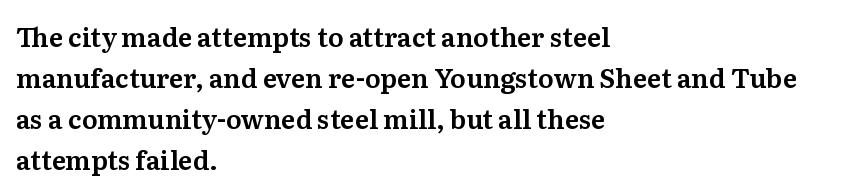
{"italic": "no", "underline": "no", "align": "left", "line_spacing": "normal", "line_spacing_ratio": 1.58, "letter_spacing": "normal", "letter_spacing_em": 0.0, "glyph_px": 26}
